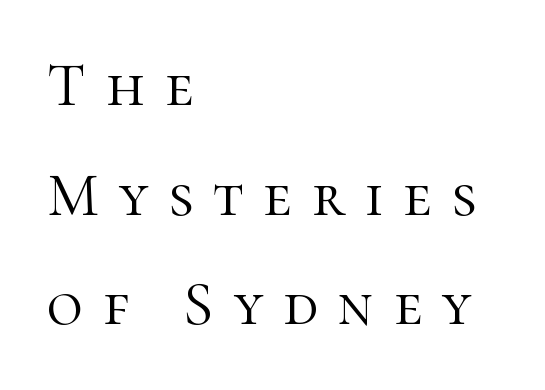
The image shows 62 px light serif type, upright; set left-aligned, line spacing 1.77x, unusually wide letter spacing (+0.32 em), not underlined; high stroke contrast and a medium x-height.
